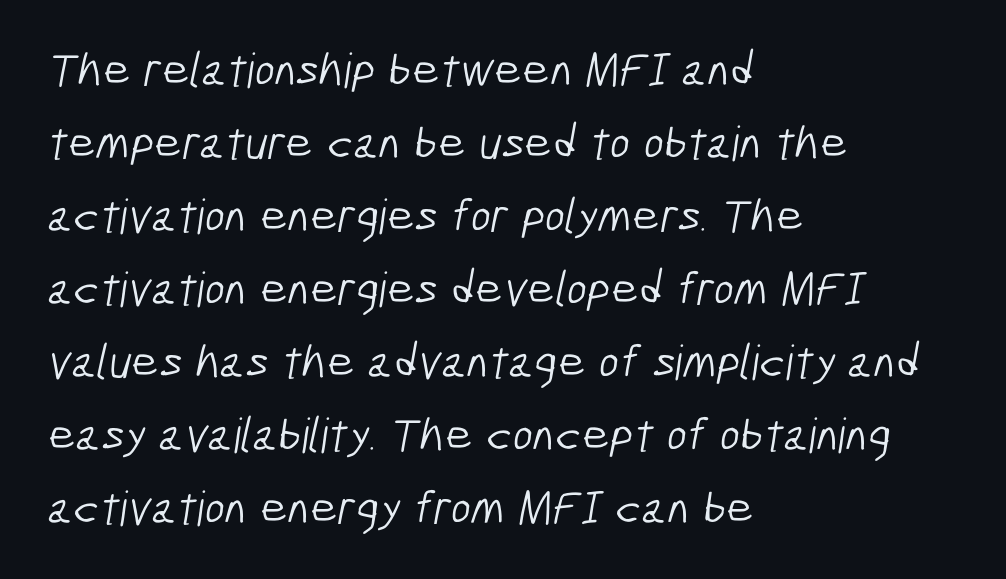
Q: Is the text bold? A: No.
Q: Is the typeface a serif or a sans-serif typeface? A: Sans-serif.
Q: Is the text underlined? A: No.
Q: How is the paragraph aligned? A: Left-aligned.
Q: Is the spacing between letters normal or unusually wide? A: Normal.
Q: Is the spacing between lines tight, normal or loose? A: Normal.
Q: Width (condensed, normal, or wide)? A: Condensed.
Q: Stroke contrast? A: Low.
Q: x-height? A: Medium.
Q: Monospaced? A: No.
